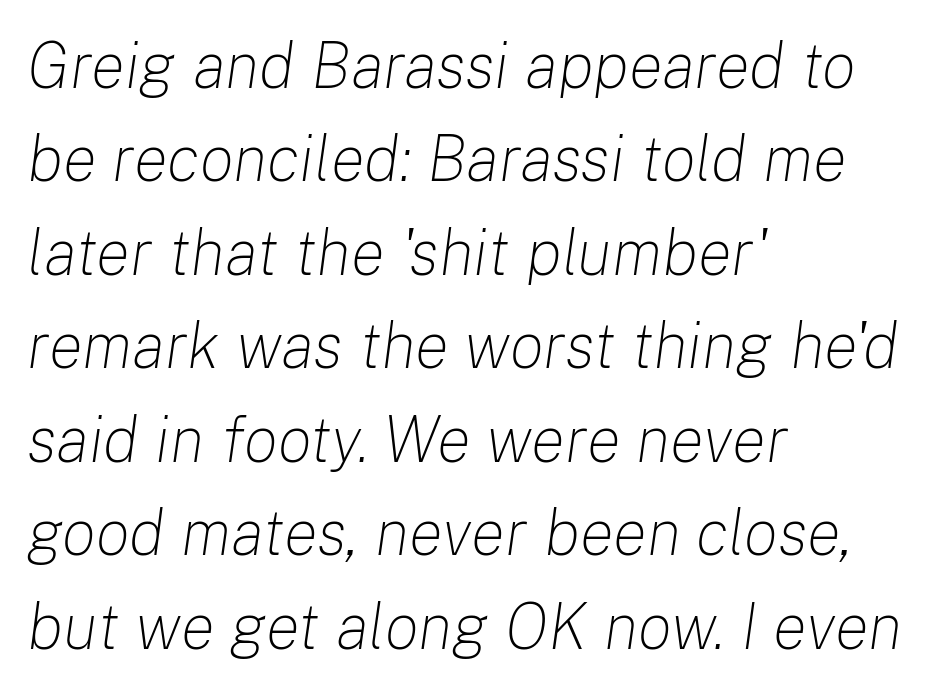
The image shows 64 px light type, italic (leaning right); set left-aligned, normal line spacing (1.46x), normal letter spacing, not underlined; low stroke contrast and a medium x-height.
